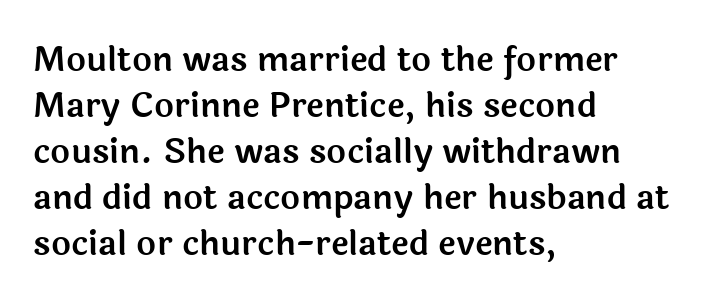
A typesetter would call this leading conventional body-copy spacing. You could not count columns in this text — the font is proportionally spaced. The face used here is rendered with its standard letterfit. Tall strokes in this sample are plumb rather than angled. Is the block centered? No — it sits flush against the left margin. The zone under the glyphs is completely vacant.
